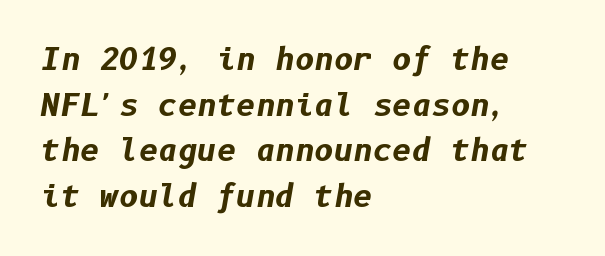
{"italic": "yes", "lean": "right", "slant_degrees": 10, "bold": "yes", "weight": "bold", "width": "normal", "stroke_contrast": "low", "x_height": "medium", "underline": "no", "align": "left", "line_spacing": "normal", "line_spacing_ratio": 1.52, "letter_spacing": "normal", "letter_spacing_em": 0.0, "glyph_px": 30}
